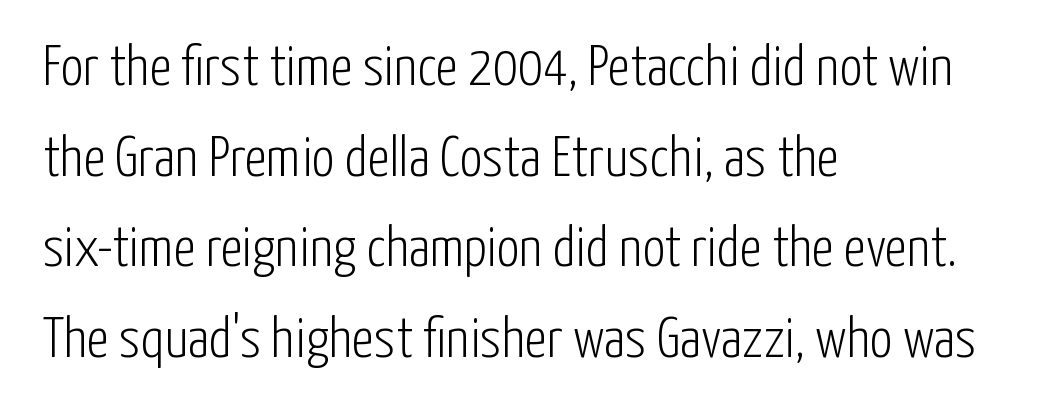
Default kerning and tracking; the words read as compact shapes. Where is the straight margin? On the left. This sample uses an upright cut, with every glyph sitting square on the baseline. The passage shown is typed in a proportional face where columns would drift.
